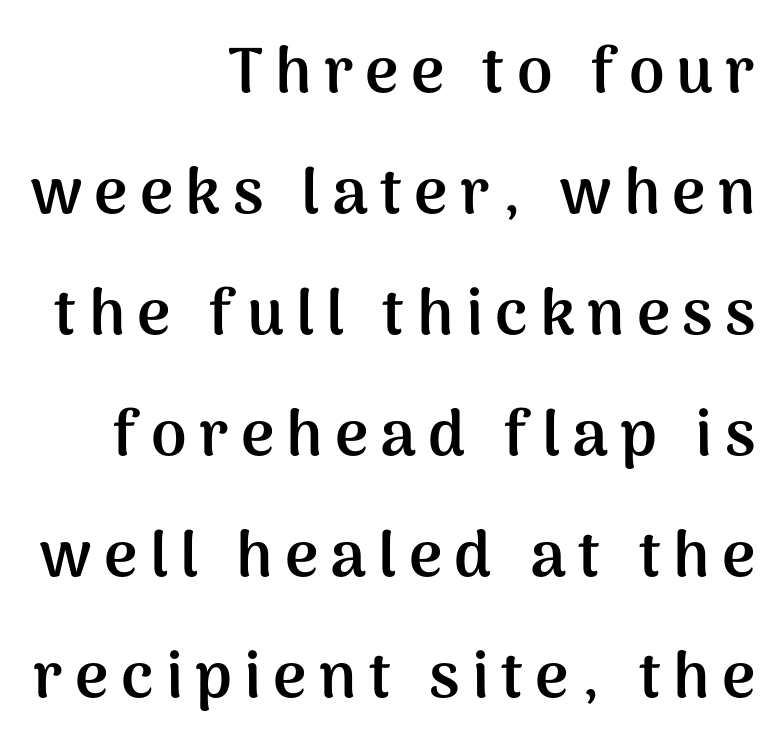
{"serif": "no", "italic": "no", "bold": "yes", "weight": "semibold", "width": "normal", "stroke_contrast": "medium", "x_height": "medium", "monospaced": "no", "underline": "no", "align": "right", "line_spacing_ratio": 1.89, "glyph_px": 64}
